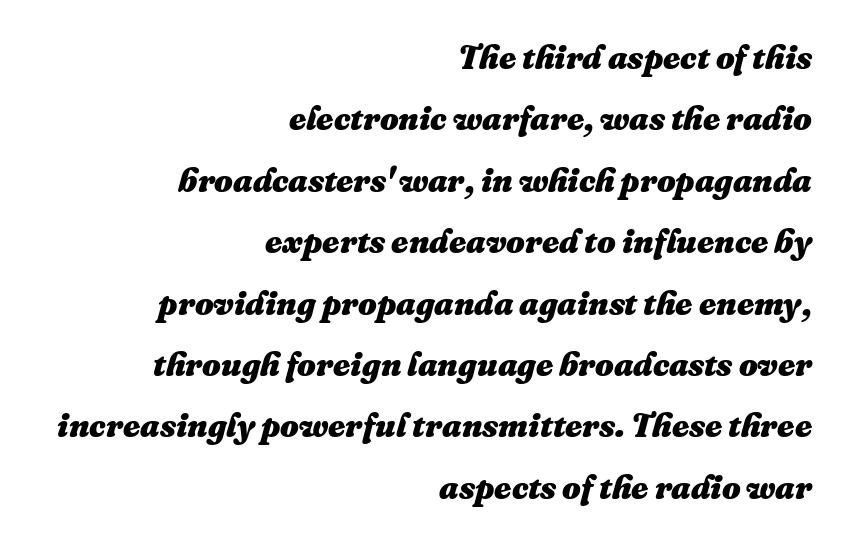
{"italic": "yes", "lean": "right", "slant_degrees": 16, "bold": "yes", "weight": "heavy", "width": "normal", "stroke_contrast": "medium", "x_height": "medium", "monospaced": "no", "underline": "no", "align": "right", "line_spacing_ratio": 1.86, "letter_spacing": "normal", "letter_spacing_em": 0.0, "glyph_px": 33}
